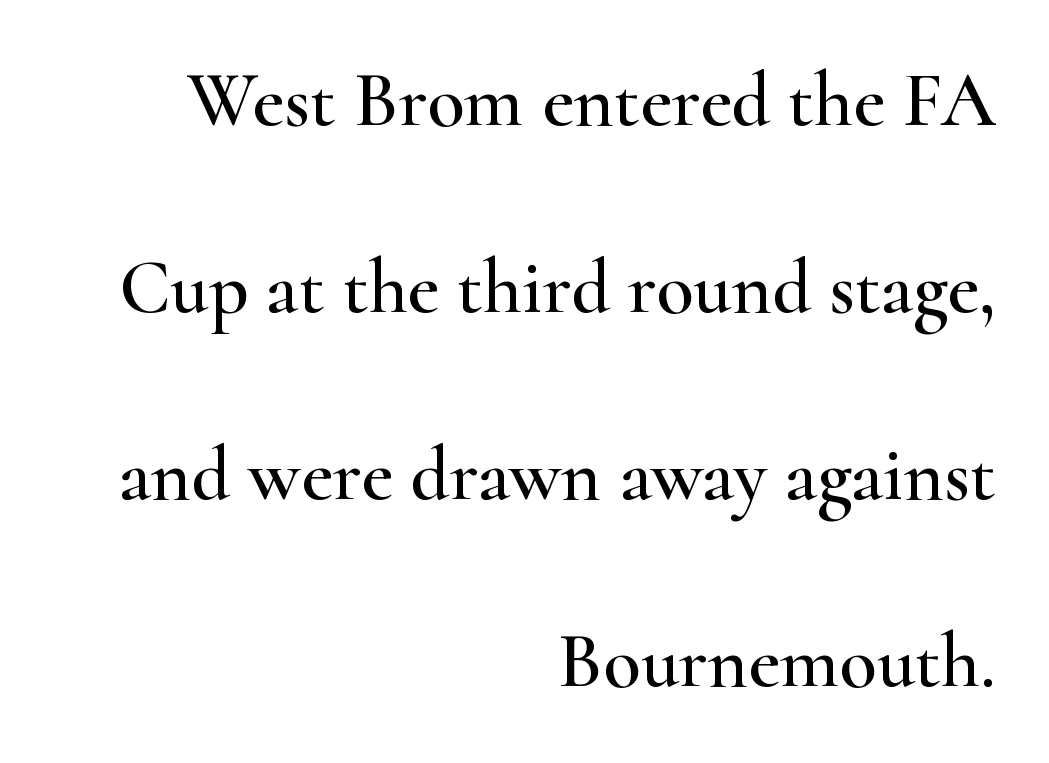
Q: Is the text italic (slanted)? A: No, it is upright.
Q: Is the typeface a serif or a sans-serif typeface? A: Serif.
Q: Is the text underlined? A: No.
Q: How is the paragraph aligned? A: Right-aligned.
Q: Is the spacing between letters normal or unusually wide? A: Normal.
Q: Is the spacing between lines tight, normal or loose? A: Loose.
Q: Width (condensed, normal, or wide)? A: Wide.
Q: Stroke contrast? A: High.
Q: x-height? A: Small.
Q: Monospaced? A: No.
